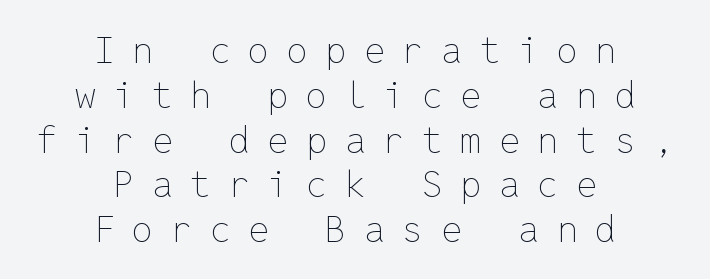
Every stem runs plumb, perpendicular to the baseline. In terms of letterspacing, this is a distinctly airy, spread setting. Caption: multi-line text, centered on the measure. The letters look calm and open, with moderate or lighter stems. Just letters on the line, the space beneath them empty. Looks like terminal output: every glyph gets an equal slot.
